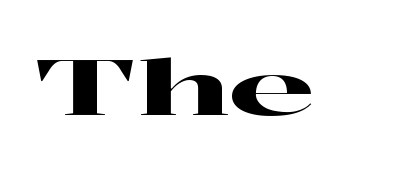
The image shows 78 px wide serif type, upright; set normal letter spacing, not underlined; high stroke contrast and a medium x-height.
